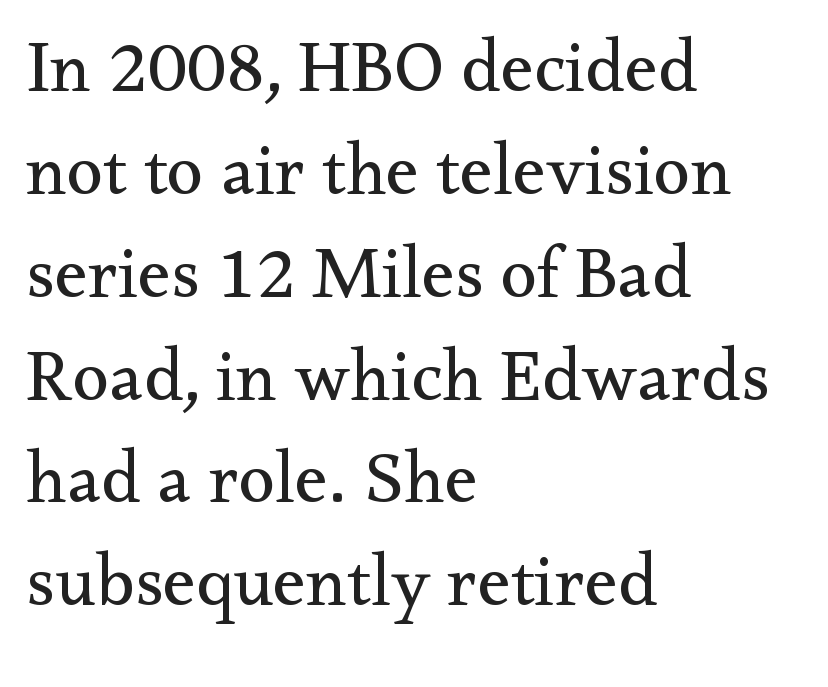
Q: Is the text bold? A: No.
Q: Is the text italic (slanted)? A: No, it is upright.
Q: Is the typeface a serif or a sans-serif typeface? A: Serif.
Q: Is the text underlined? A: No.
Q: How is the paragraph aligned? A: Left-aligned.
Q: Is the spacing between letters normal or unusually wide? A: Normal.
Q: Is the spacing between lines tight, normal or loose? A: Normal.
Q: Width (condensed, normal, or wide)? A: Normal.
Q: Stroke contrast? A: Medium.
Q: x-height? A: Small.
Q: Monospaced? A: No.
